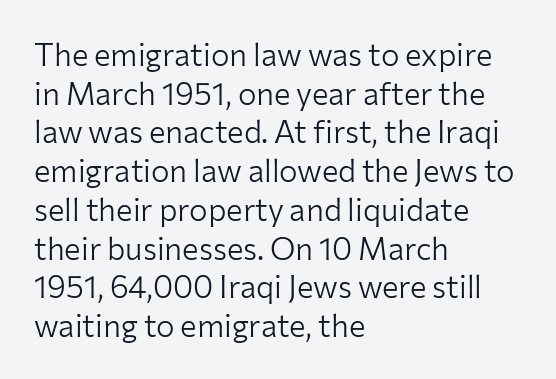
Has an underline been added? It has not. Stem width sits at or under what a default text font uses. Compared with a centered layout, this one pins lines to the left instead. Line spacing here is normal. Honestly, the letter spacing is just normal — you wouldn't notice it. These lines are rendered in a variable-pitch font.
